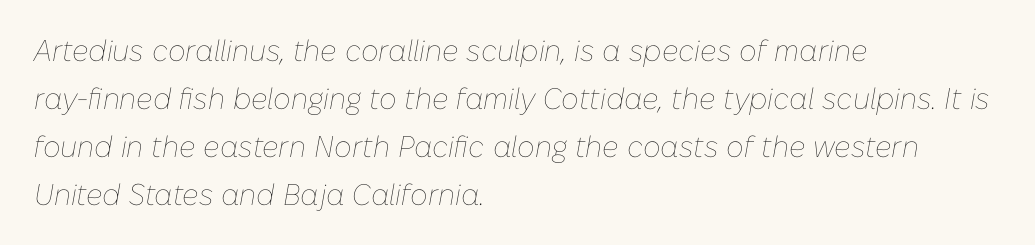
Each word holds together tightly as a unit, with standard inter-letter gaps. The typography opts for an oblique posture over an upright one. Here the designer chose a conventional face with non-uniform glyph widths. Does the copy run flush right? No — it runs flush left. Horizontal bands of white between lines are of average thickness.
